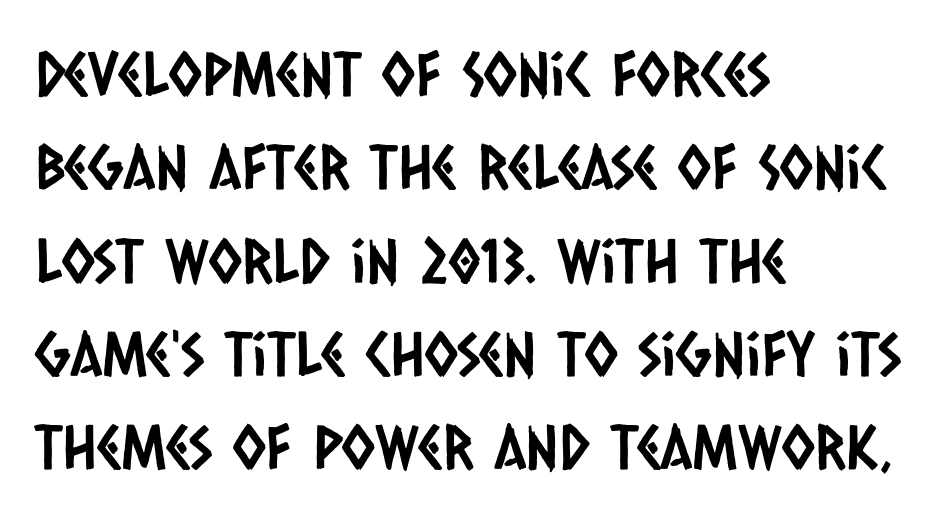
Q: Is the typeface a serif or a sans-serif typeface? A: Sans-serif.
Q: Is the text underlined? A: No.
Q: How is the paragraph aligned? A: Left-aligned.
Q: Is the spacing between letters normal or unusually wide? A: Normal.
Q: Is the spacing between lines tight, normal or loose? A: Normal.
Q: Width (condensed, normal, or wide)? A: Condensed.
Q: Stroke contrast? A: Low.
Q: x-height? A: Large.
Q: Monospaced? A: No.
